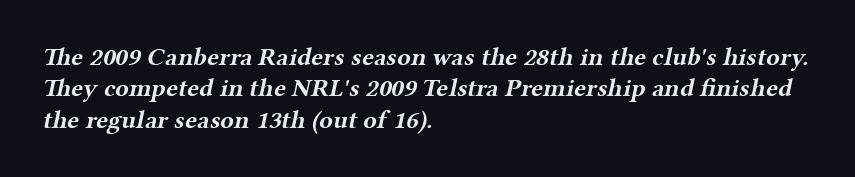
The paragraph has a hard left edge and a soft right edge. This rendering features lettering with no underline. Students, observe: this is what conventionally led text looks like. The gaps between neighbouring characters are ordinary and unremarkable.
